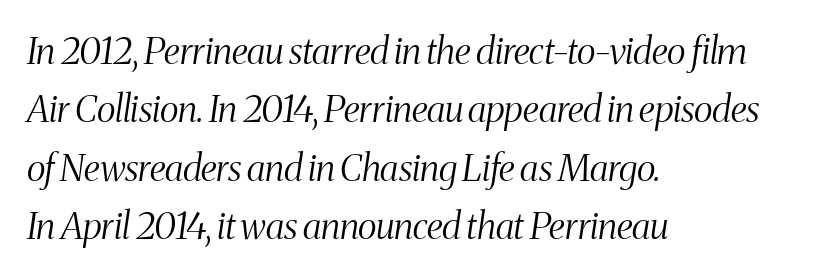
{"serif": "yes", "italic": "yes", "lean": "right", "slant_degrees": 8, "bold": "no", "weight": "light", "width": "condensed", "stroke_contrast": "medium", "x_height": "medium", "monospaced": "no", "underline": "no", "align": "left", "line_spacing": "normal", "line_spacing_ratio": 1.58, "letter_spacing": "normal", "letter_spacing_em": 0.0, "glyph_px": 37}
